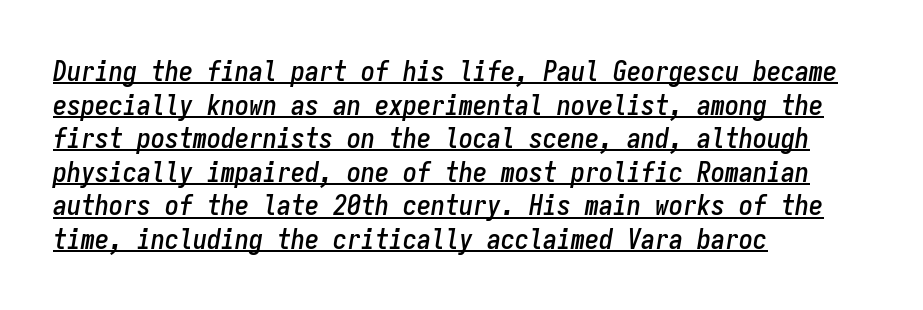
Notice how the passage keeps a crisp vertical edge on the left only. Note the uniform advance width — an 'i' takes as much space as an 'm'. Short note: letters normally spaced. It's the slanting kind of type.
